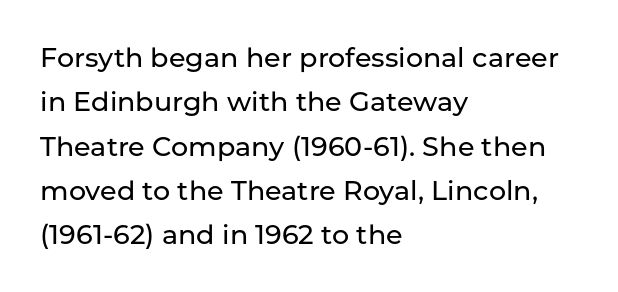
Q: Is the text italic (slanted)? A: No, it is upright.
Q: Is the text underlined? A: No.
Q: How is the paragraph aligned? A: Left-aligned.
Q: Is the spacing between letters normal or unusually wide? A: Normal.
Q: Is the spacing between lines tight, normal or loose? A: Normal.
